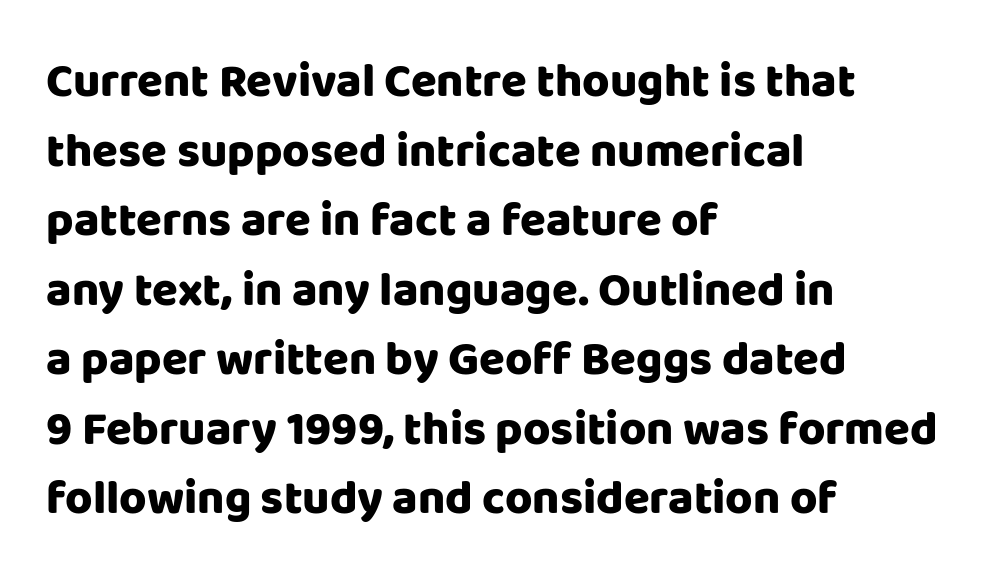
The image shows 47 px heavy sans-serif type, upright; set left-aligned, normal line spacing (1.48x), normal letter spacing, not underlined; low stroke contrast and a large x-height.
